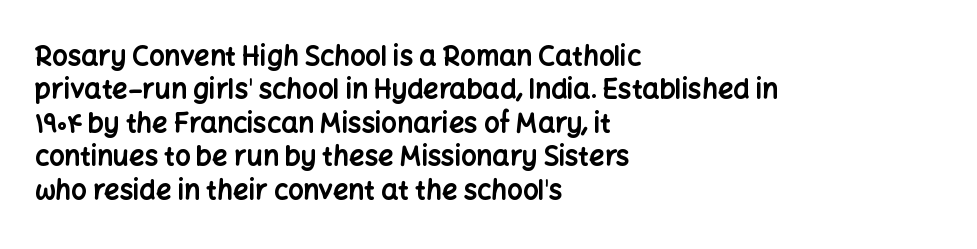
The image shows 27 px bold type, upright; set left-aligned, line spacing 1.24x, normal letter spacing, not underlined.
